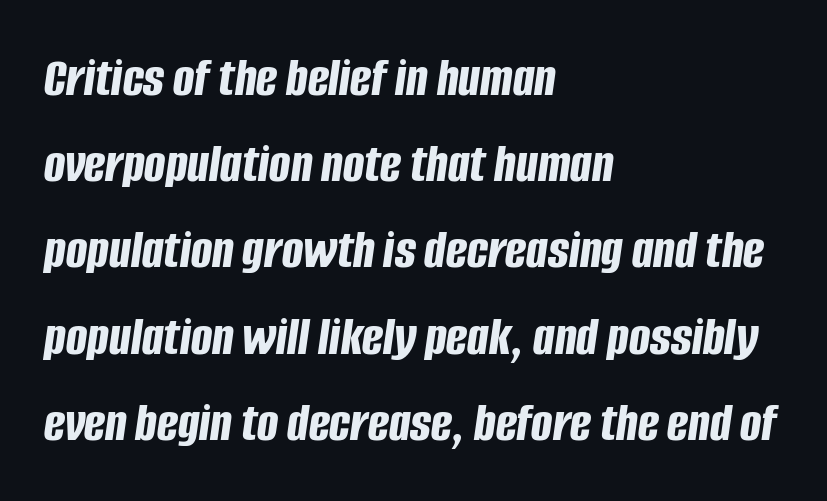
{"italic": "yes", "lean": "right", "slant_degrees": 8, "bold": "yes", "weight": "bold", "width": "condensed", "stroke_contrast": "low", "x_height": "large", "monospaced": "no", "underline": "no", "align": "left", "line_spacing": "normal", "line_spacing_ratio": 1.54, "letter_spacing": "normal", "letter_spacing_em": 0.0, "glyph_px": 56}
